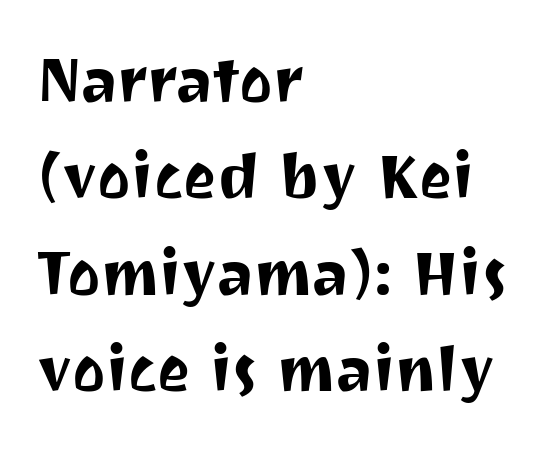
Is the letter spacing exaggerated? No — it looks like the ordinary default. The block of text has a typical density, with ordinary space between rows. Note the varied advance widths — an 'i' is clearly narrower than an 'm'. All the whitespace from short lines collects on the right. Nope, not italic — everything's standing straight.
